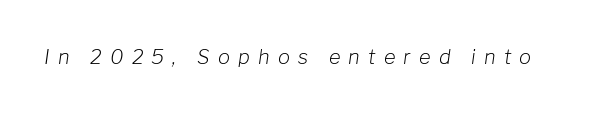
The image shows 20 px text type, italic (leaning right); set unusually wide letter spacing (+0.41 em), not underlined.
